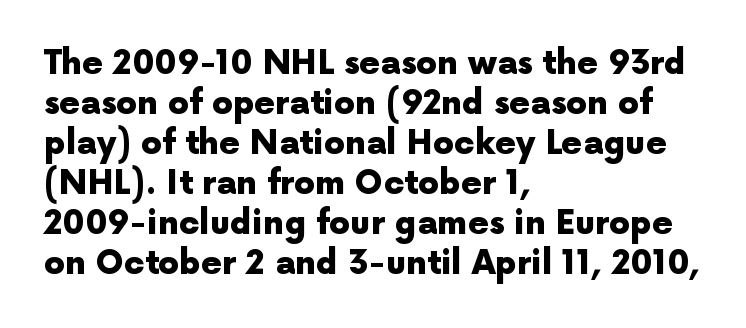
The image shows 33 px heavy sans-serif type, upright; set left-aligned, line spacing 1.21x, normal letter spacing, not underlined; a medium x-height.
